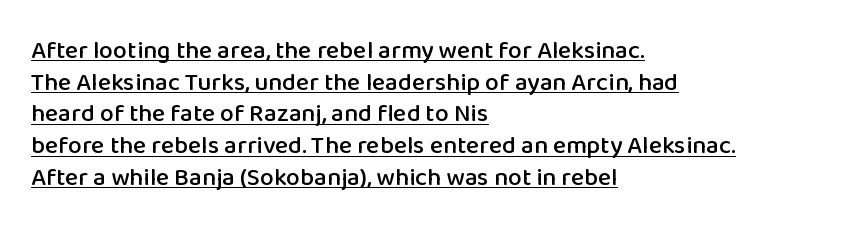
The image shows 25 px text type, upright; set left-aligned, normal line spacing (1.27x), normal letter spacing, underlined.
